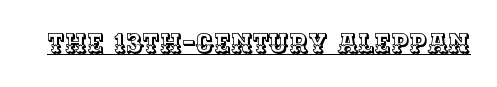
The image shows 26 px text type, upright; set normal letter spacing, underlined.
